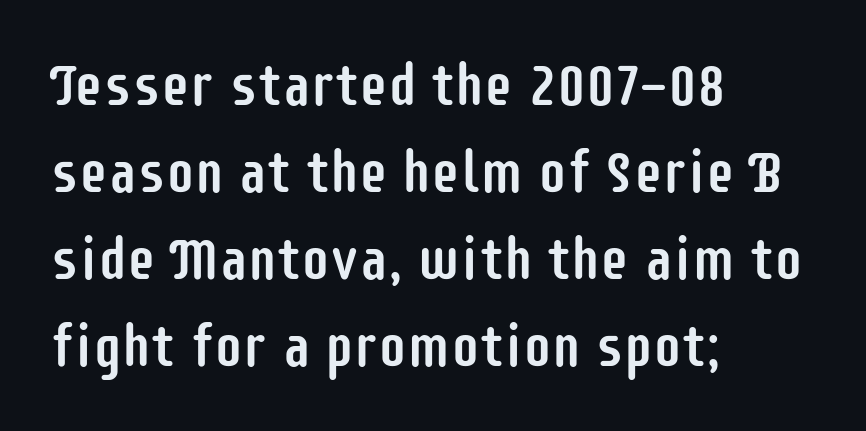
{"serif": "no", "italic": "no", "width": "condensed", "stroke_contrast": "low", "x_height": "large", "monospaced": "no", "underline": "no", "align": "left", "line_spacing": "normal", "line_spacing_ratio": 1.5, "letter_spacing": "normal", "letter_spacing_em": 0.0, "glyph_px": 58}
